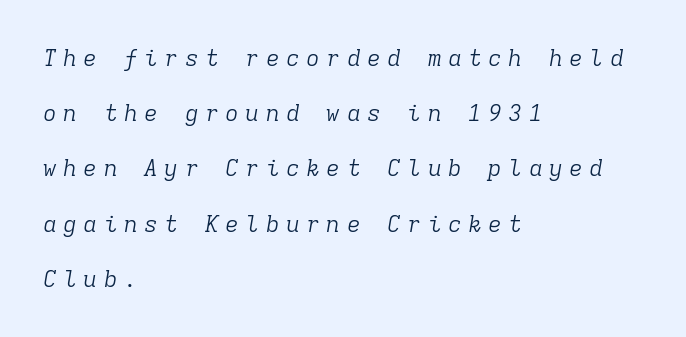
{"italic": "yes", "lean": "right", "slant_degrees": 9, "bold": "no", "underline": "no", "align": "left", "line_spacing": "loose", "line_spacing_ratio": 2.4, "letter_spacing": "wide", "letter_spacing_em": 0.28, "glyph_px": 23}
